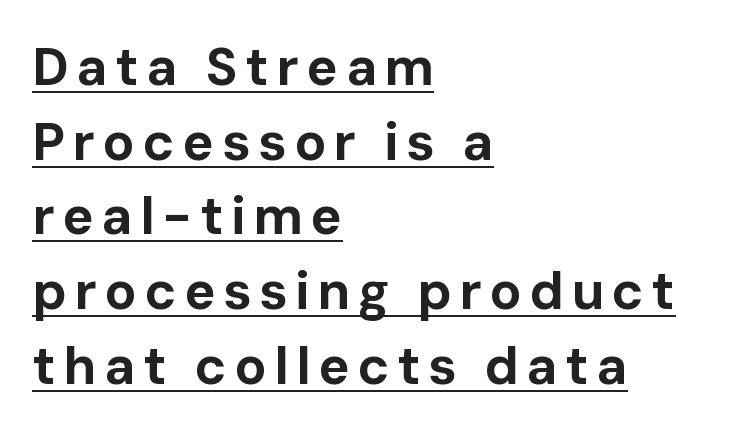
No italicization has been applied; the sample stays upright. Regular leading. Examine the stroke ends and you'll find no serifs. This sample has the flowing, uneven cadence of proportional lettering.
